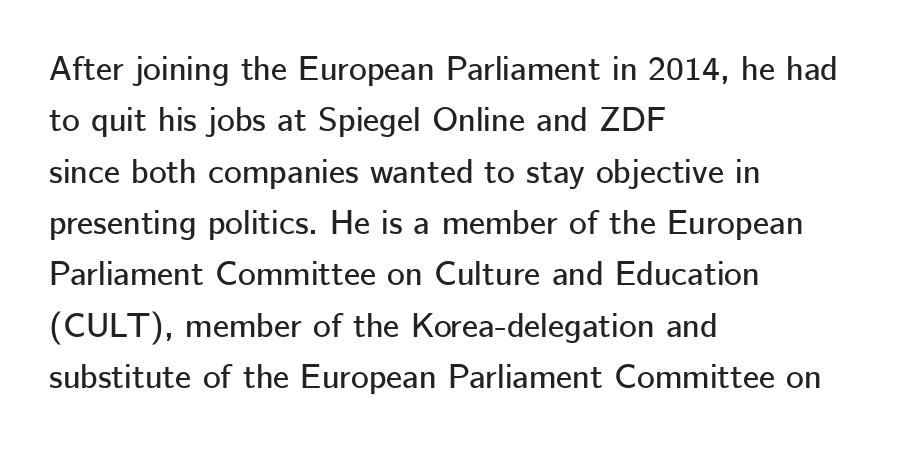
The image shows 34 px sans-serif type, upright; set left-aligned, normal line spacing (1.51x), normal letter spacing, not underlined; low stroke contrast and a medium x-height.
